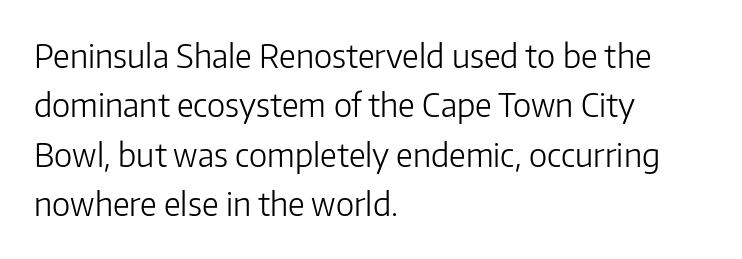
{"serif": "no", "italic": "no", "bold": "no", "weight": "light", "width": "normal", "stroke_contrast": "low", "x_height": "medium", "monospaced": "no", "underline": "no", "align": "left", "line_spacing": "normal", "line_spacing_ratio": 1.5, "letter_spacing": "normal", "letter_spacing_em": 0.0, "glyph_px": 33}
